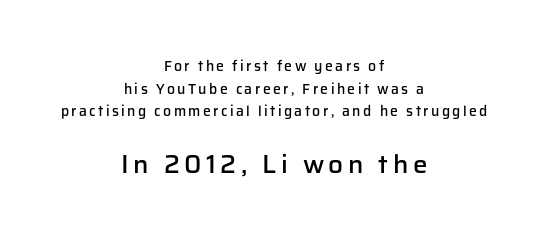
Unmarked baselines from the first word to the last. Compared with a flush-left layout, this one balances lines on the center instead. Here the second block reads like a headline and the first like body copy. Slightly chunky letters — semibold, I'd say, not full bold. The rows are spaced the way most documents space them.
